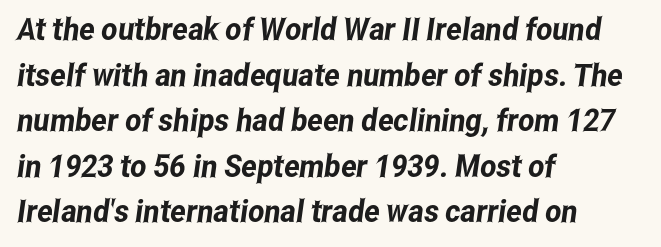
Honestly, there is no underline to notice here at all. Regular leading. The rendering uses natural spacing where letterforms have individual widths. The designer went with a sans here, leaving each stem footless. Short note: letters normally spaced.
